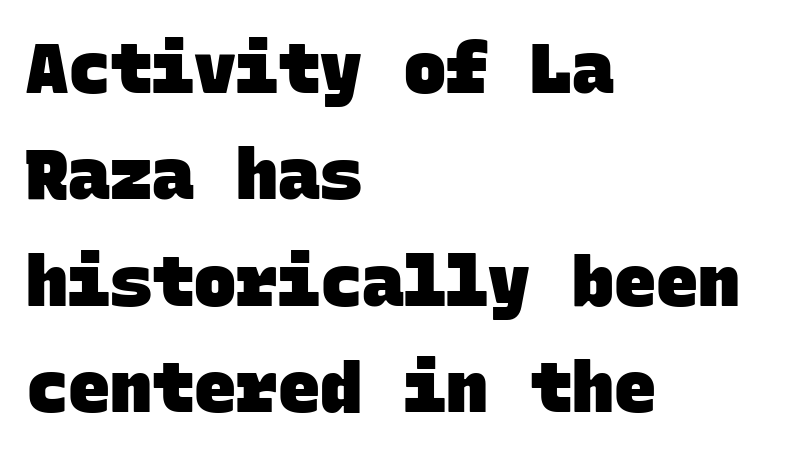
Q: Is the text bold? A: Yes.
Q: Is the typeface a serif or a sans-serif typeface? A: Sans-serif.
Q: Is the text underlined? A: No.
Q: How is the paragraph aligned? A: Left-aligned.
Q: Is the spacing between letters normal or unusually wide? A: Normal.
Q: Is the spacing between lines tight, normal or loose? A: Normal.
Q: Width (condensed, normal, or wide)? A: Normal.
Q: Stroke contrast? A: Low.
Q: x-height? A: Large.
Q: Monospaced? A: Yes.
